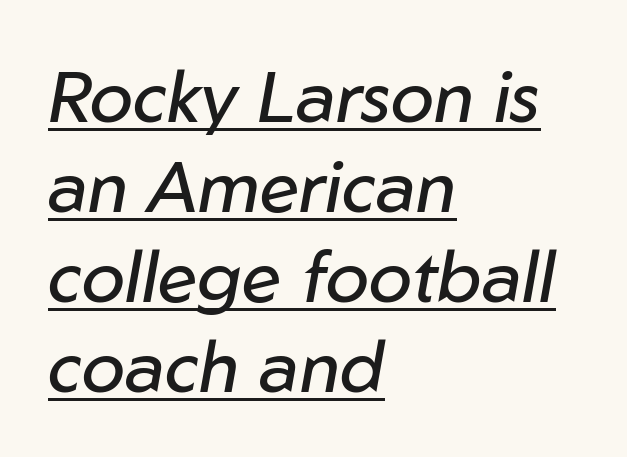
{"italic": "yes", "lean": "right", "slant_degrees": 10, "bold": "no", "weight": "regular", "width": "normal", "stroke_contrast": "low", "x_height": "medium", "monospaced": "no", "underline": "yes", "align": "left", "line_spacing": "normal", "line_spacing_ratio": 1.25, "letter_spacing": "normal", "letter_spacing_em": 0.0, "glyph_px": 72}
